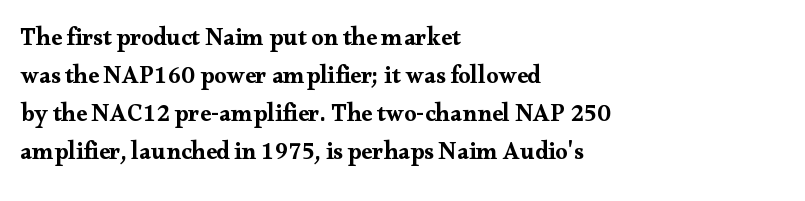
Q: Is the text italic (slanted)? A: No, it is upright.
Q: Is the text underlined? A: No.
Q: How is the paragraph aligned? A: Left-aligned.
Q: Is the spacing between letters normal or unusually wide? A: Normal.
Q: Is the spacing between lines tight, normal or loose? A: Normal.
